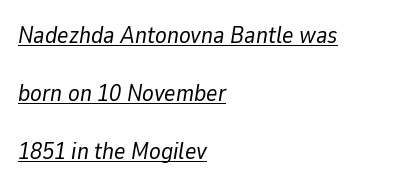
The image shows 24 px text type, italic (leaning right); set left-aligned, loose line spacing (2.42x), normal letter spacing, underlined.
